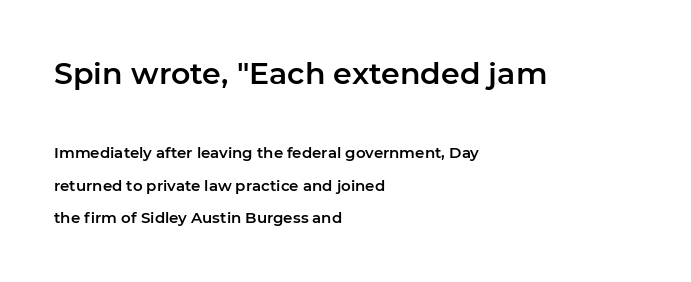
The image shows 30 px sans-serif type, upright; set left-aligned, loose line spacing (2.17x), normal letter spacing, not underlined; the first (top) block is 2.0x larger; low stroke contrast and a medium x-height.
